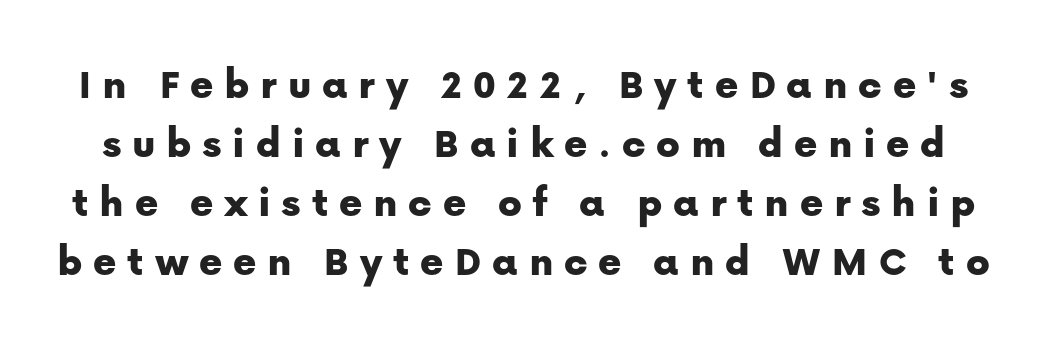
Q: Is the text italic (slanted)? A: No, it is upright.
Q: Is the typeface a serif or a sans-serif typeface? A: Sans-serif.
Q: Is the text underlined? A: No.
Q: Is the spacing between letters normal or unusually wide? A: Unusually wide.
Q: Is the spacing between lines tight, normal or loose? A: Normal.
Q: Width (condensed, normal, or wide)? A: Normal.
Q: Stroke contrast? A: Low.
Q: x-height? A: Medium.
Q: Monospaced? A: No.
